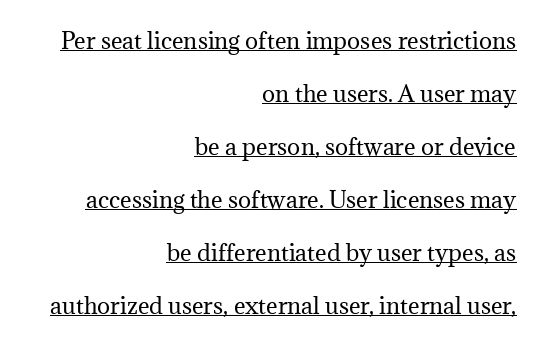
Q: Is the text bold? A: No.
Q: Is the text italic (slanted)? A: No, it is upright.
Q: Is the text underlined? A: Yes.
Q: How is the paragraph aligned? A: Right-aligned.
Q: Is the spacing between letters normal or unusually wide? A: Normal.
Q: Is the spacing between lines tight, normal or loose? A: Loose.
